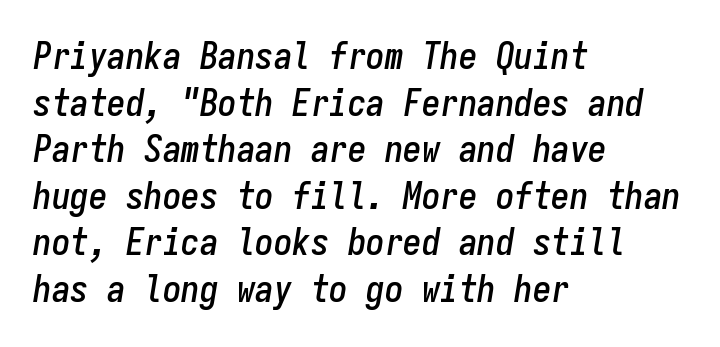
Visually the block forms a straight wall on the left and a jagged coastline on the right. If you drew a line through each stem, it would be angled. The letters march in equal steps, a hallmark of fixed-pitch type. Rows of type keep a routine distance in the vertical direction. Plain, unruled lines of type. Caption: standard tracking, unaltered.
